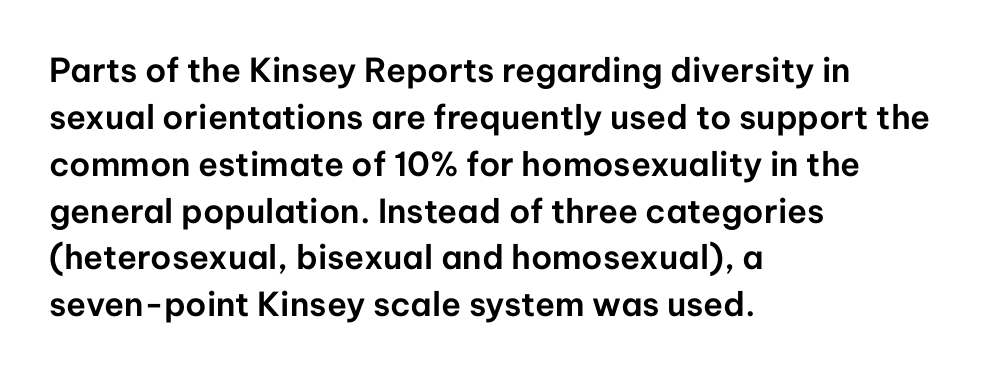
{"serif": "no", "italic": "no", "width": "normal", "stroke_contrast": "low", "x_height": "medium", "monospaced": "no", "underline": "no", "align": "left", "line_spacing": "normal", "line_spacing_ratio": 1.42, "letter_spacing": "normal", "letter_spacing_em": 0.0, "glyph_px": 33}
